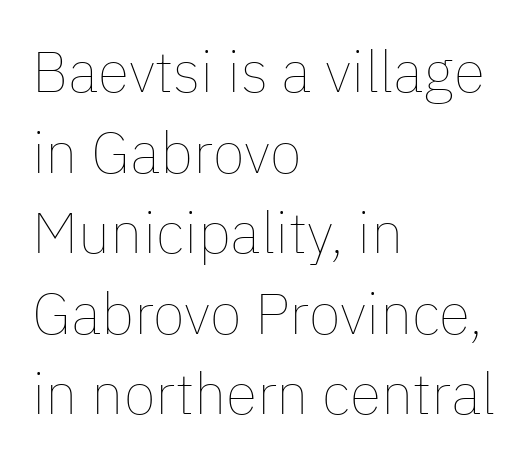
{"italic": "no", "bold": "no", "weight": "thin", "width": "normal", "stroke_contrast": "low", "x_height": "medium", "monospaced": "no", "underline": "no", "align": "left", "line_spacing": "normal", "line_spacing_ratio": 1.39, "letter_spacing": "normal", "letter_spacing_em": 0.0, "glyph_px": 58}
